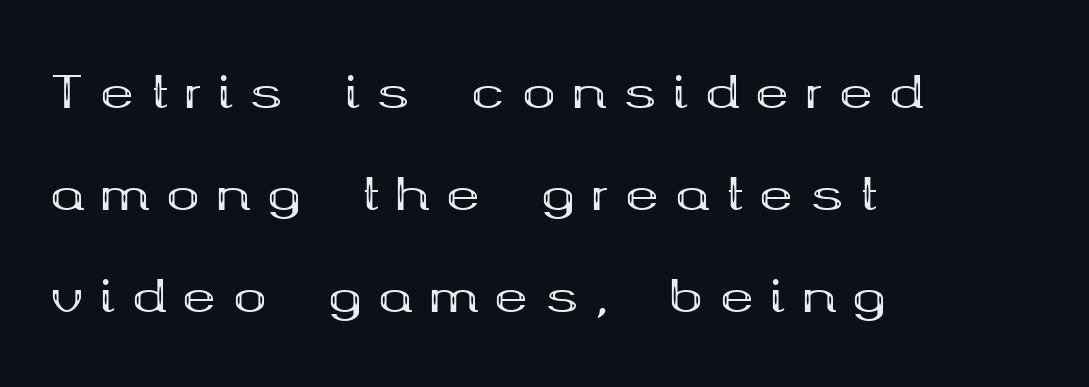
Spacing between characters has been opened up far beyond the box default. Typographically, this falls in the serif category. Which margin do the lines hug? The left one — the right edge is uneven. A roman cut, with each character standing at attention. Character widths vary here, with narrow letters taking less room than wide ones.
